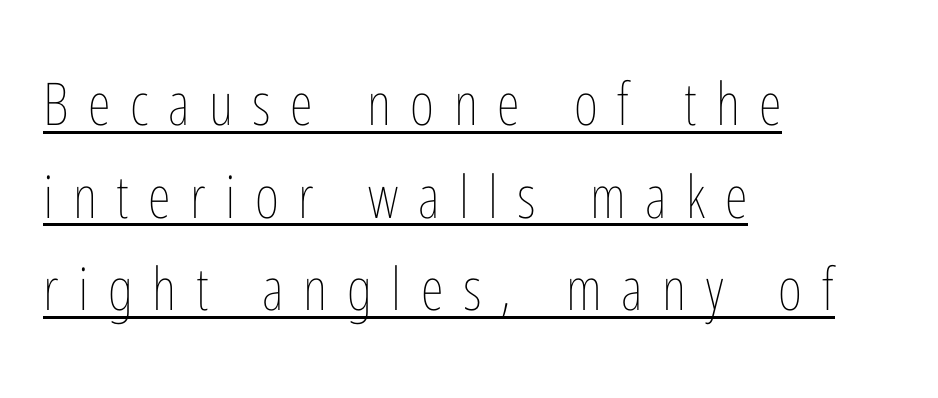
The image shows 59 px thin, condensed type, upright; set left-aligned, normal line spacing (1.57x), unusually wide letter spacing (+0.33 em), underlined; low stroke contrast and a medium x-height.
